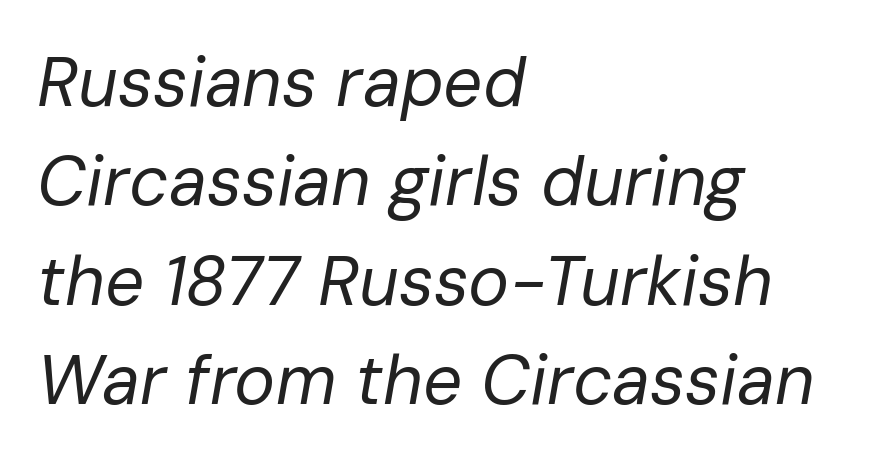
The whole block is typeset with a tilt. This is not heavy type; no bold has been used. The words here are not underlined. Rows of type keep a routine distance in the vertical direction. Note the varied advance widths — an 'i' is clearly narrower than an 'm'.
